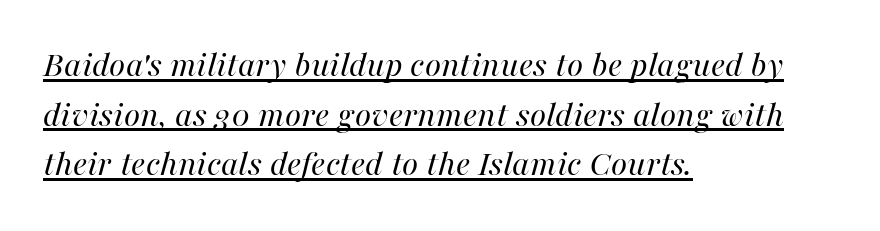
Slanted lettering throughout. Line spacing here is normal. The lines in this sample share a left origin and differ only in where they stop. Is the type heavy? It reads as light-to-regular instead. Tracking value appears to be zero — textbook default spacing.
